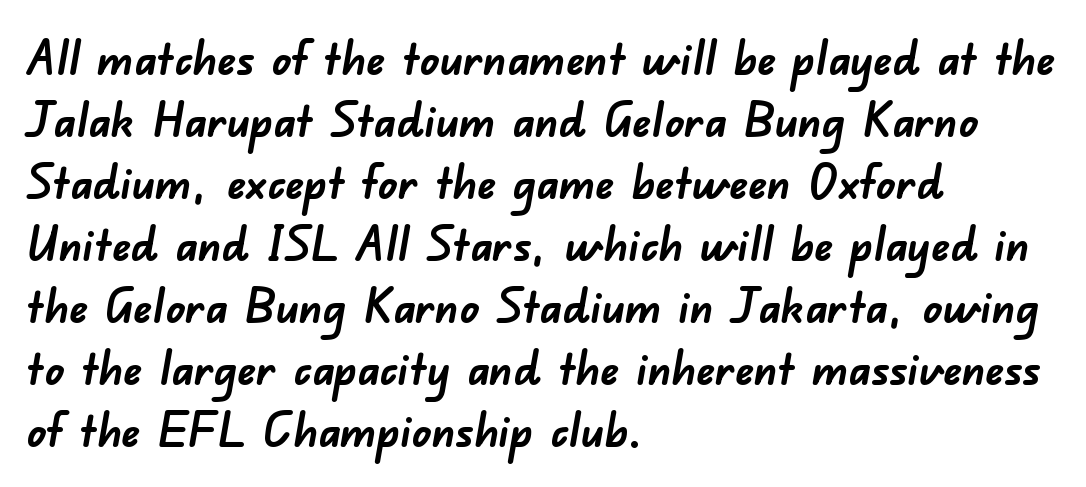
The image shows 47 px semibold sans-serif type; set left-aligned, normal line spacing (1.32x), normal letter spacing, not underlined; low stroke contrast and a small x-height.
